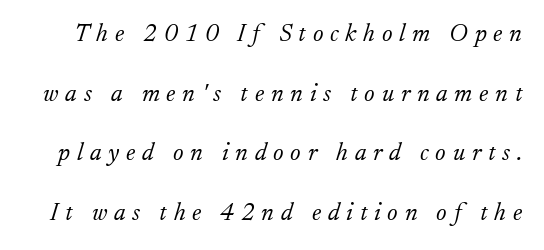
{"italic": "yes", "lean": "right", "slant_degrees": 17, "bold": "no", "underline": "no", "line_spacing": "loose", "line_spacing_ratio": 2.39, "letter_spacing": "wide", "letter_spacing_em": 0.27, "glyph_px": 25}
